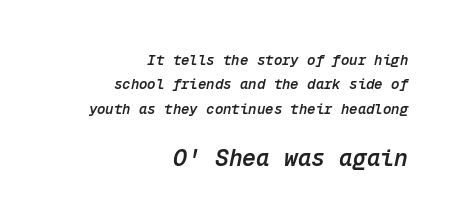
Clear beneath every line of the passage. The type is set solid horizontally, with unmodified tracking. Characters are canted at an angle relative to the baseline's perpendicular. You get the small type first, then a jump to larger type.
